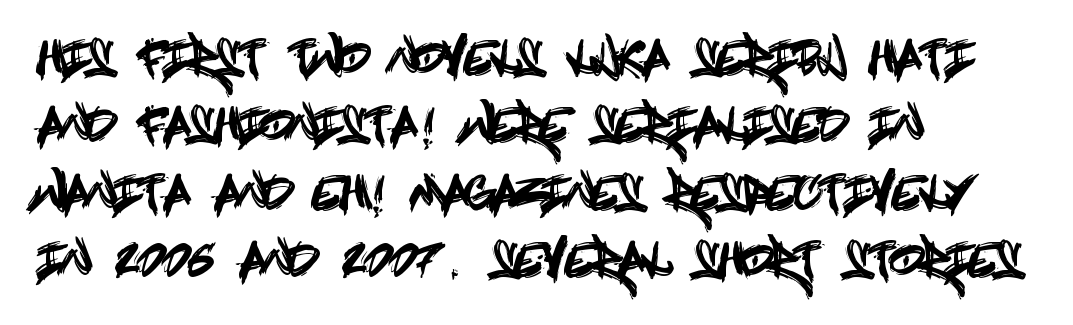
{"serif": "no", "width": "condensed", "x_height": "large", "underline": "no", "align": "left", "line_spacing": "normal", "line_spacing_ratio": 1.5, "letter_spacing": "normal", "letter_spacing_em": 0.0, "glyph_px": 45}
